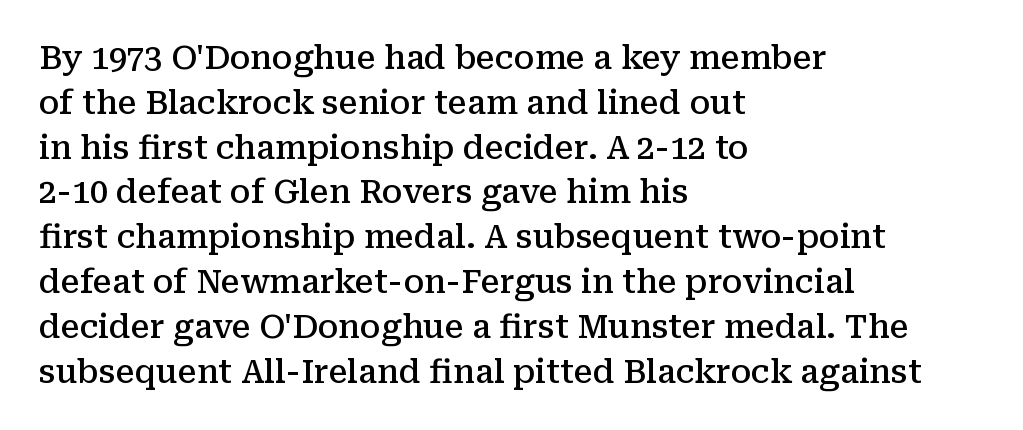
The image shows 32 px semibold serif type, upright; set left-aligned, normal line spacing (1.4x), normal letter spacing, not underlined; medium stroke contrast and a medium x-height.
